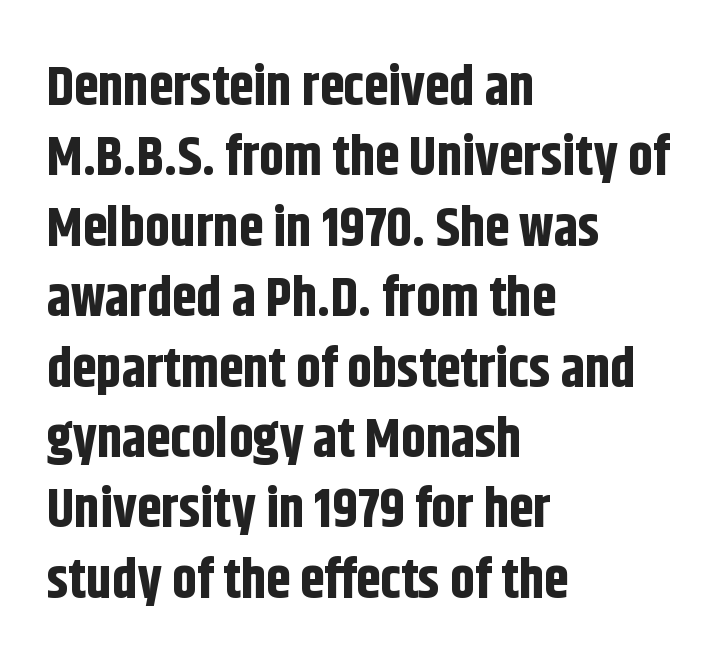
Q: Is the text bold? A: Yes.
Q: Is the text italic (slanted)? A: No, it is upright.
Q: Is the typeface a serif or a sans-serif typeface? A: Sans-serif.
Q: Is the text underlined? A: No.
Q: How is the paragraph aligned? A: Left-aligned.
Q: Is the spacing between letters normal or unusually wide? A: Normal.
Q: Is the spacing between lines tight, normal or loose? A: Normal.
Q: Width (condensed, normal, or wide)? A: Condensed.
Q: Stroke contrast? A: Low.
Q: x-height? A: Large.
Q: Monospaced? A: No.
